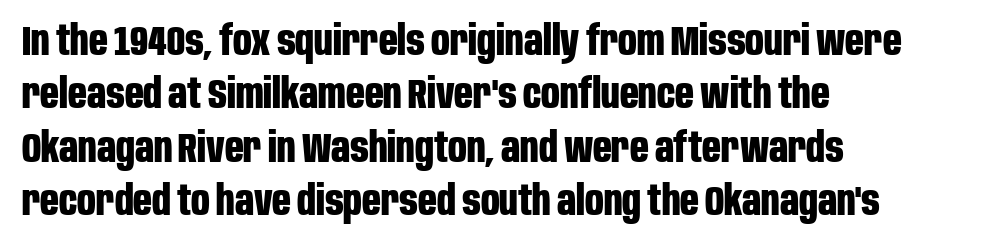
{"serif": "no", "italic": "no", "bold": "yes", "weight": "bold", "width": "condensed", "stroke_contrast": "low", "x_height": "large", "monospaced": "no", "underline": "no", "align": "left", "line_spacing": "normal", "line_spacing_ratio": 1.3, "letter_spacing": "normal", "letter_spacing_em": 0.0, "glyph_px": 41}
